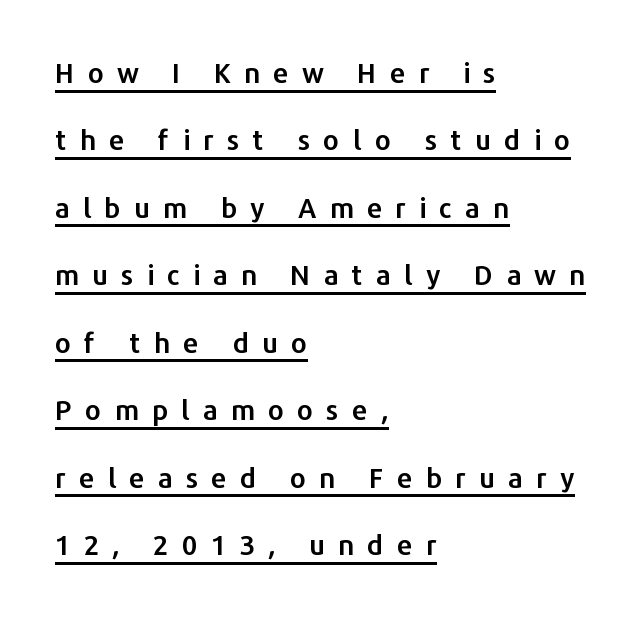
Line starts are locked; line ends wander. The passage shown has open, widely tracked lettering throughout. The rendering uses a large line-height, opening up the rows. The specimen includes a rule beneath the text block's lines.
